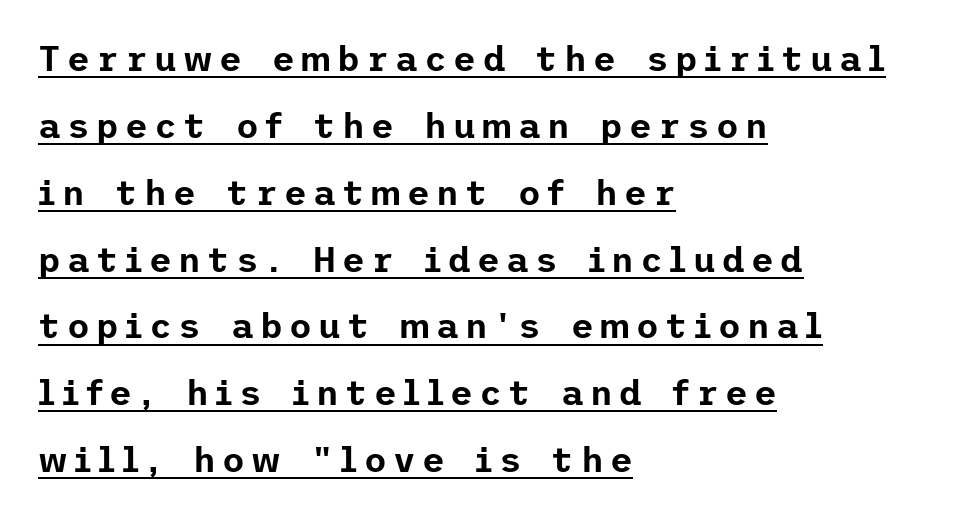
Which margin do the lines hug? The left one — the right edge is uneven. A continuous stroke trails under the words, as in a hyperlink. Compared with typical paragraphs, the rows here are farther apart. Italic? Not at all — the glyphs are vertical. The type family on display is of the sans-serif kind.
